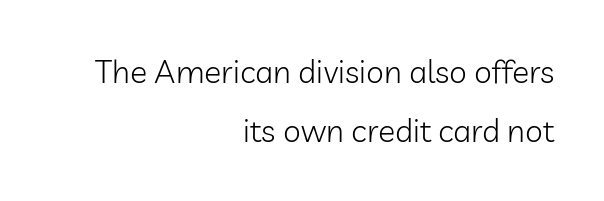
The image shows 32 px light sans-serif type, upright; set right-aligned, line spacing 1.85x, normal letter spacing, not underlined; low stroke contrast and a medium x-height.
